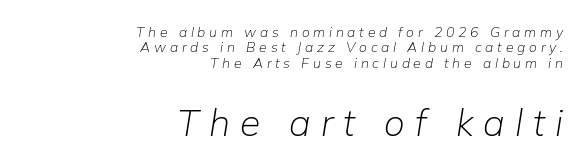
{"italic": "yes", "lean": "right", "slant_degrees": 9, "bold": "no", "weight": "light", "width": "normal", "stroke_contrast": "low", "x_height": "medium", "monospaced": "no", "underline": "no", "align": "right", "line_spacing": "tight", "line_spacing_ratio": 1.1, "letter_spacing": "wide", "letter_spacing_em": 0.27, "larger_block": "second", "size_ratio": 2.64, "glyph_px": 37}
